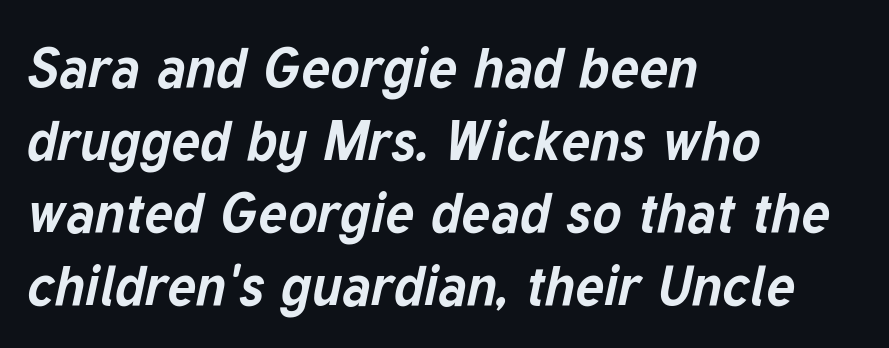
Q: Is the text bold? A: Yes.
Q: Is the text italic (slanted)? A: Yes, it leans right by about 12 degrees.
Q: Is the text underlined? A: No.
Q: How is the paragraph aligned? A: Left-aligned.
Q: Is the spacing between letters normal or unusually wide? A: Normal.
Q: Is the spacing between lines tight, normal or loose? A: Normal.
Q: Width (condensed, normal, or wide)? A: Normal.
Q: Stroke contrast? A: Low.
Q: x-height? A: Medium.
Q: Monospaced? A: No.
